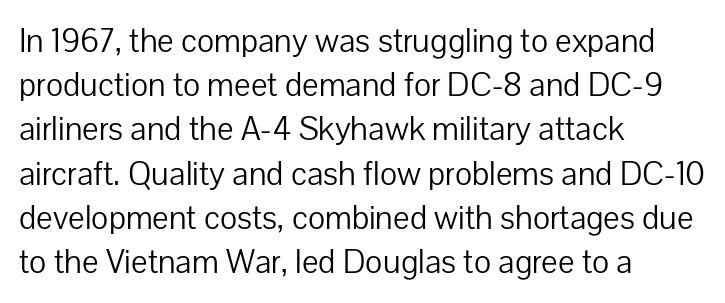
Q: Is the text bold? A: No.
Q: Is the text italic (slanted)? A: No, it is upright.
Q: Is the typeface a serif or a sans-serif typeface? A: Sans-serif.
Q: Is the text underlined? A: No.
Q: How is the paragraph aligned? A: Left-aligned.
Q: Is the spacing between letters normal or unusually wide? A: Normal.
Q: Is the spacing between lines tight, normal or loose? A: Normal.
Q: Width (condensed, normal, or wide)? A: Normal.
Q: Stroke contrast? A: Low.
Q: x-height? A: Medium.
Q: Monospaced? A: No.
